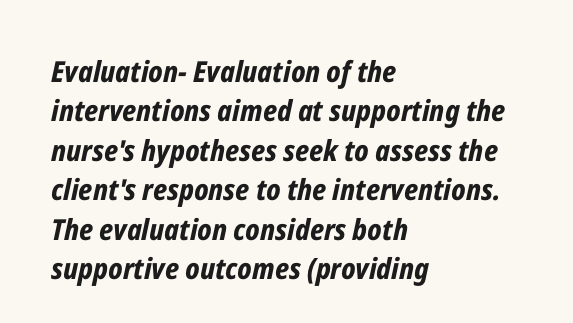
The image shows 29 px bold, condensed type, italic (leaning right); set left-aligned, normal line spacing (1.36x), normal letter spacing, not underlined; low stroke contrast and a medium x-height.
